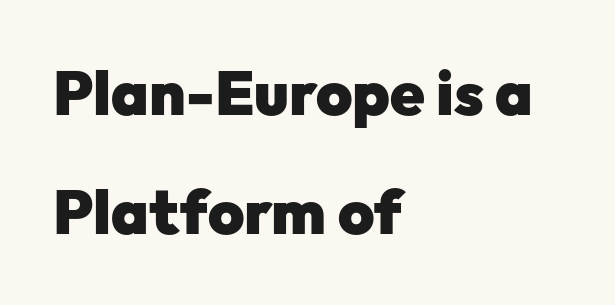
Horizontal alignment here is leftward, the default for most running prose. These lines are rendered in a variable-pitch font. The characters display no serif detailing; their extremities are plain. The baseline area is clear. A typesetter would call this leading open, well beyond the default. I'd describe the lettering as bold — thick and assertive.
